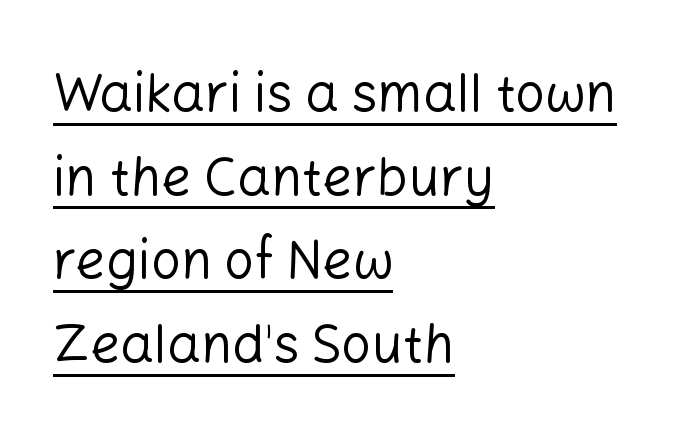
Descenders here cross a horizontal rule under the line. Students, observe: this is what conventionally led text looks like. Weight class: somewhere from thin through regular. Teacher's note: observe the even left margin — that is flush-left alignment. The axis of the letterforms is exactly vertical. Looks like regular typesetting: each glyph gets only the width it needs.
